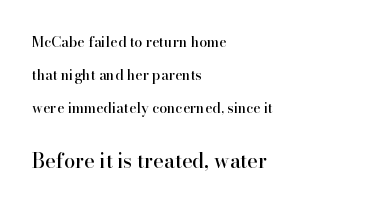
Q: Is the text italic (slanted)? A: No, it is upright.
Q: Is the text underlined? A: No.
Q: How is the paragraph aligned? A: Left-aligned.
Q: Is the spacing between letters normal or unusually wide? A: Normal.
Q: Is the spacing between lines tight, normal or loose? A: Loose.
Q: Which block of text is set in a larger size, the first (top) or the second (bottom)? A: The second (bottom) one.
